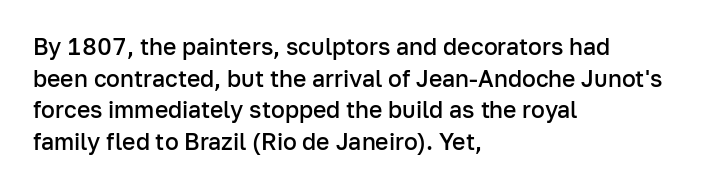
{"italic": "no", "bold": "semi", "underline": "no", "align": "left", "line_spacing": "normal", "line_spacing_ratio": 1.37, "letter_spacing": "normal", "letter_spacing_em": 0.0, "glyph_px": 23}
